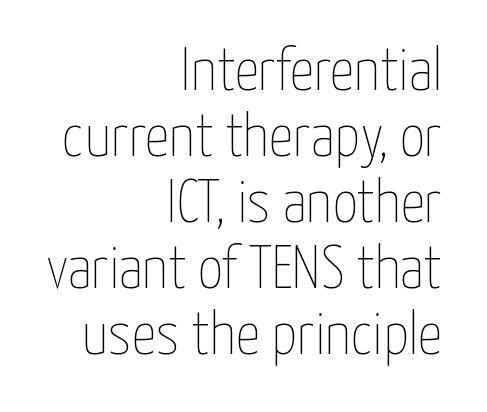
The image shows 61 px thin, condensed type, upright; set right-aligned, tight line spacing (1.08x), normal letter spacing, not underlined; low stroke contrast and a medium x-height.
